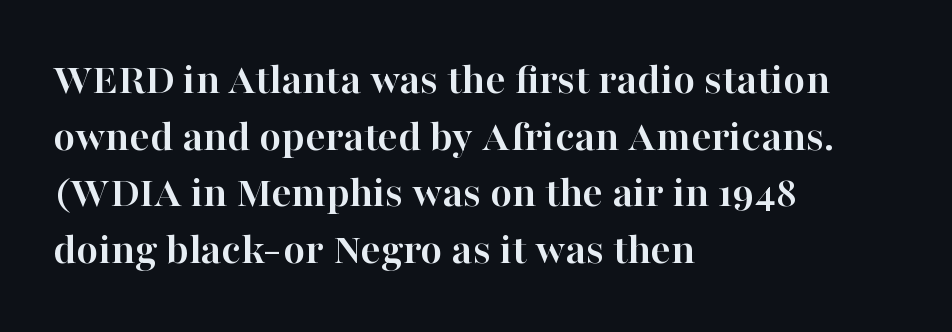
{"serif": "yes", "italic": "no", "bold": "yes", "weight": "semibold", "width": "normal", "stroke_contrast": "high", "x_height": "medium", "monospaced": "no", "underline": "no", "align": "left", "line_spacing": "normal", "line_spacing_ratio": 1.26, "letter_spacing": "normal", "letter_spacing_em": 0.0, "glyph_px": 45}
